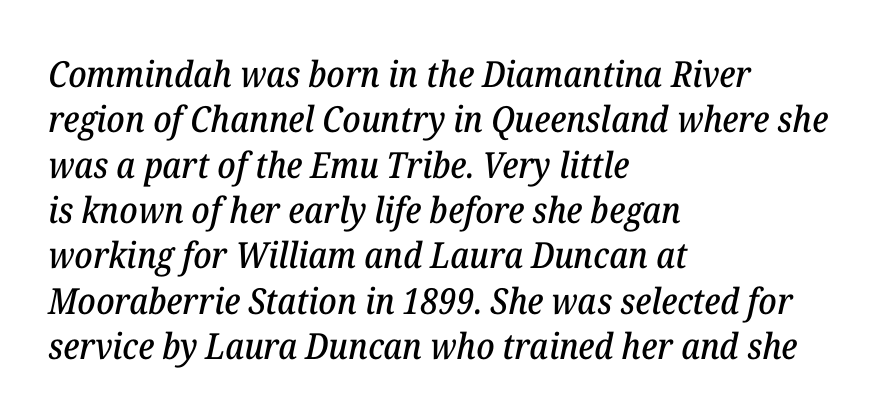
The image shows 36 px serif type, italic (leaning right); set left-aligned, normal line spacing (1.26x), normal letter spacing, not underlined; low stroke contrast and a medium x-height.
